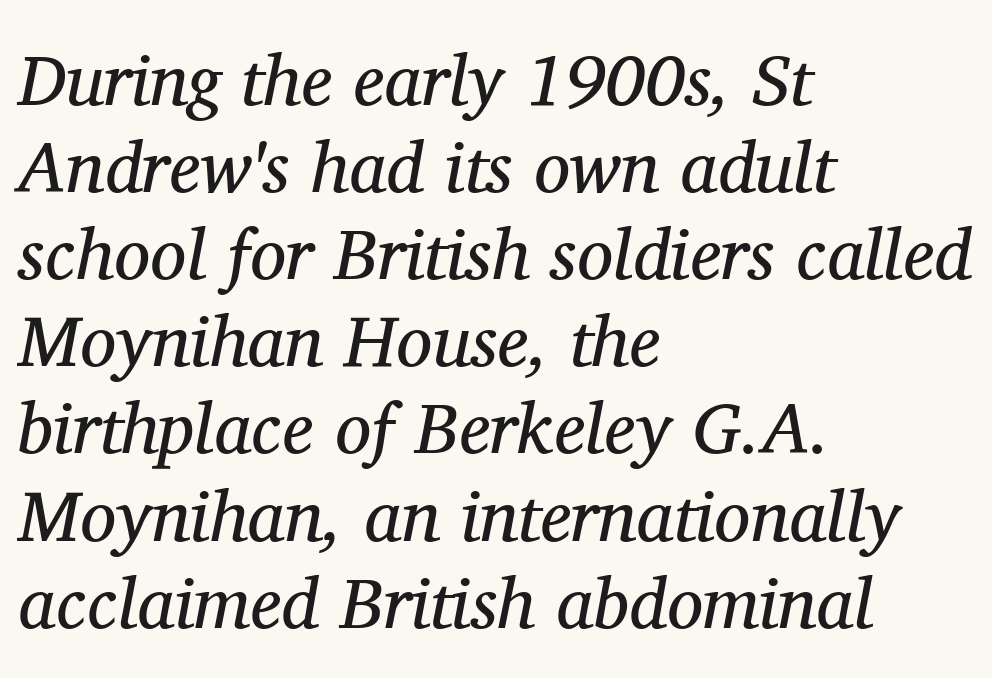
The image shows 72 px regular-weight serif type, italic (leaning right); set left-aligned, line spacing 1.21x, normal letter spacing, not underlined; medium stroke contrast and a medium x-height.
